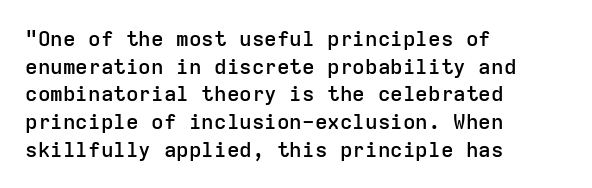
These words are printed semibold, heavier than regular yet not bold. Does the lettering tilt? It doesn't — this is upright. The area under the type is left untouched. Alignment: flush left.
